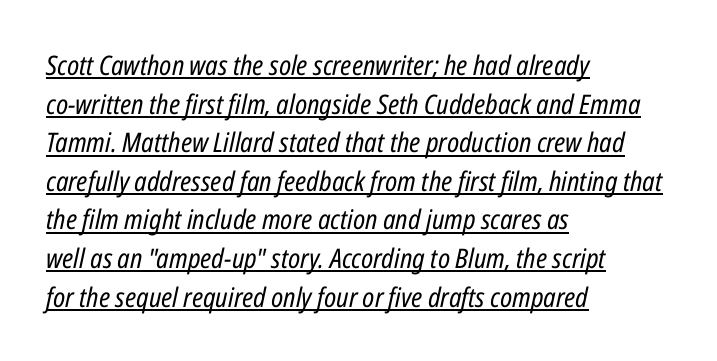
The typesetting does not lean heavy: it is not bold. When letters slant like this, we call the style italic. The space between consecutive lines is moderate. Compared with undecorated copy, this sample adds a rule below the words.
